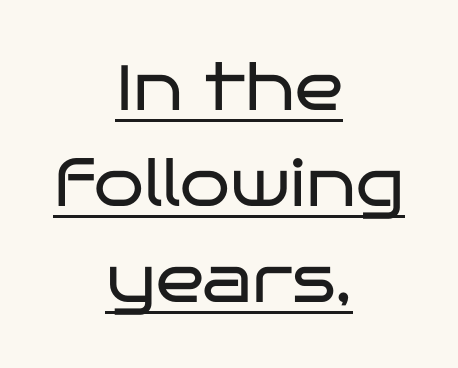
The string is rendered with underlining switched on. The line texture is even and compact thanks to regular tracking. These lines sit exactly where default settings would place them. Visually the block forms a symmetrical silhouette, jagged on both flanks.
